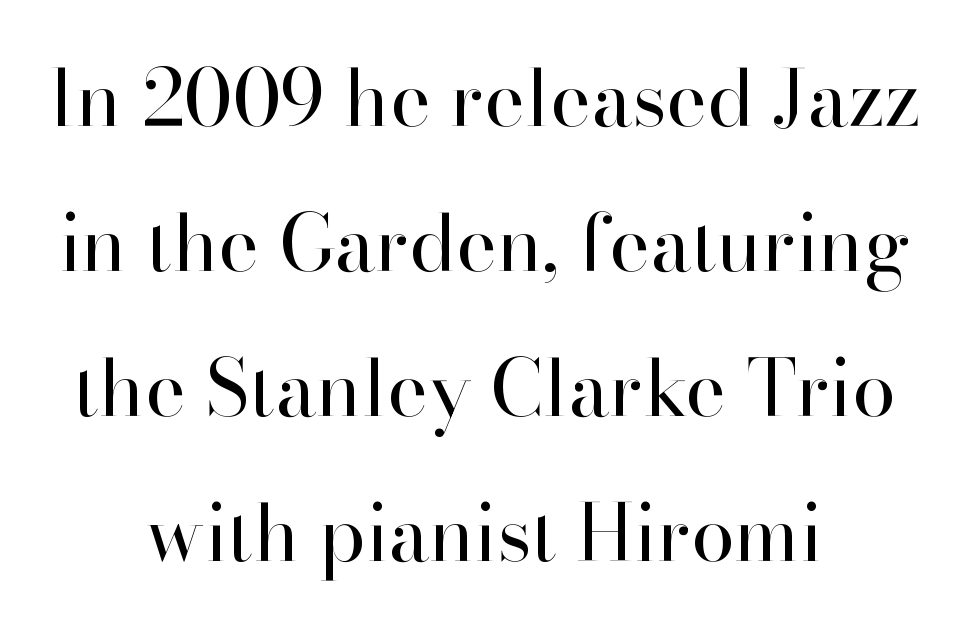
The image shows 78 px regular-weight serif type, upright; set centered, line spacing 1.86x, normal letter spacing, not underlined; high stroke contrast and a small x-height.
